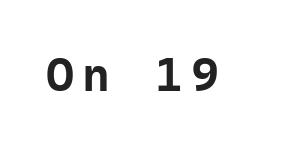
Q: Is the text bold? A: Yes.
Q: Is the text italic (slanted)? A: No, it is upright.
Q: Is the typeface a serif or a sans-serif typeface? A: Sans-serif.
Q: Is the text underlined? A: No.
Q: Width (condensed, normal, or wide)? A: Normal.
Q: Stroke contrast? A: Low.
Q: x-height? A: Medium.
Q: Monospaced? A: Yes.
